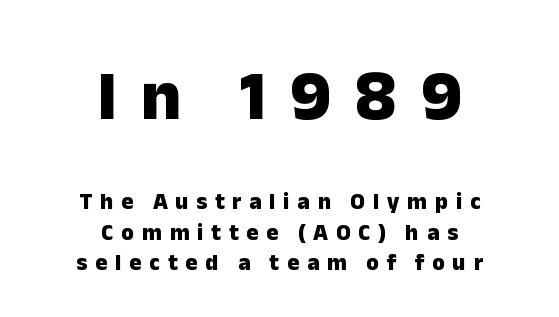
A student would notice the top passage is typeset larger than what follows. This sample has the flowing, uneven cadence of proportional lettering. In terms of letterspacing, this is a distinctly airy, spread setting. The zone under the glyphs is completely vacant. Casual observation: everything's sitting right in the middle. Is there much room between lines? A standard amount, neither cramped nor airy.
